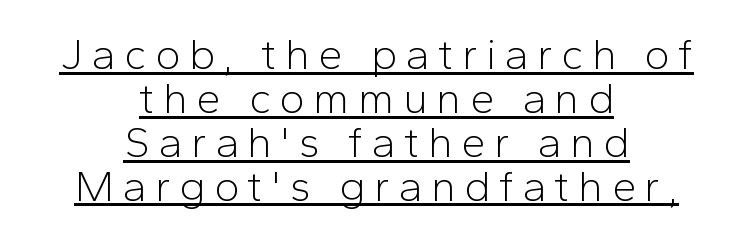
The image shows 43 px light sans-serif type, upright; set centered, tight line spacing (1.02x), unusually wide letter spacing (+0.2 em), underlined; low stroke contrast and a medium x-height.
